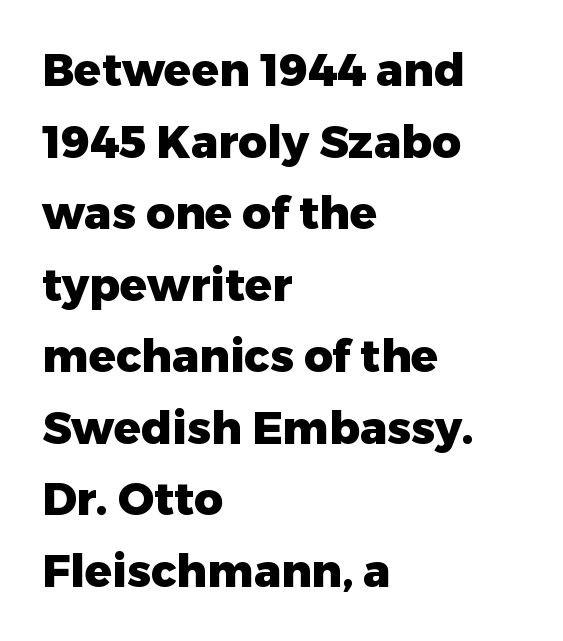
{"serif": "no", "italic": "no", "bold": "yes", "weight": "heavy", "width": "normal", "stroke_contrast": "low", "x_height": "medium", "monospaced": "no", "underline": "no", "align": "left", "line_spacing": "normal", "line_spacing_ratio": 1.59, "letter_spacing": "normal", "letter_spacing_em": 0.0, "glyph_px": 45}
